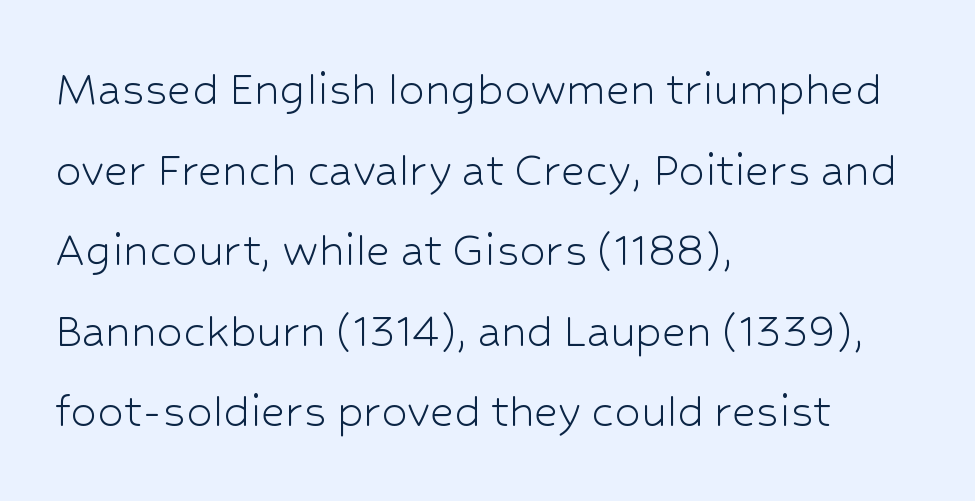
The specimen reads as upright at a glance. Clear beneath every line of the passage. Stroke terminals: plain, sans-serif. This is not heavy type; no bold has been used. These lines are set flush left with a ragged right edge.
